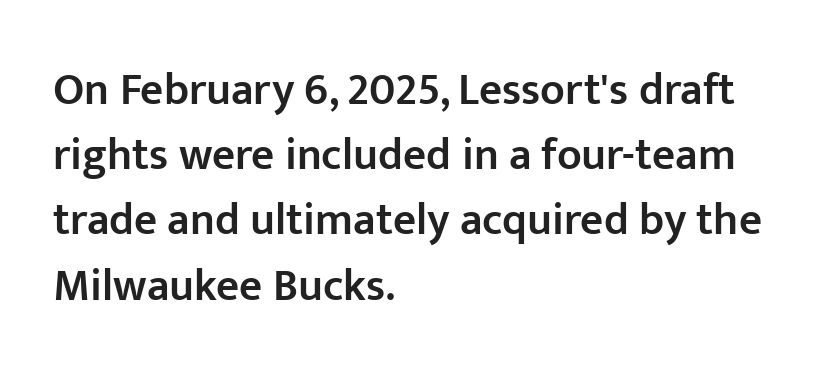
Q: Is the text bold? A: Semi-bold.
Q: Is the text italic (slanted)? A: No, it is upright.
Q: Is the typeface a serif or a sans-serif typeface? A: Sans-serif.
Q: Is the text underlined? A: No.
Q: How is the paragraph aligned? A: Left-aligned.
Q: Is the spacing between letters normal or unusually wide? A: Normal.
Q: Is the spacing between lines tight, normal or loose? A: Normal.
Q: Width (condensed, normal, or wide)? A: Normal.
Q: Stroke contrast? A: Low.
Q: x-height? A: Medium.
Q: Monospaced? A: No.
